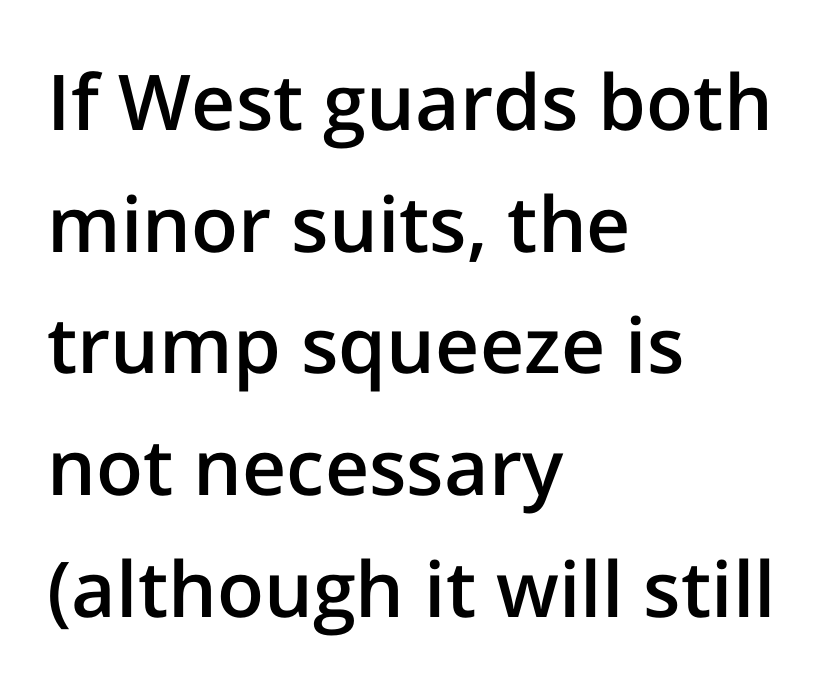
The characters look somewhat weighty, a semibold short of true bold. Glyph-to-glyph distance matches everyday printed text. These lines sit exactly where default settings would place them. A clean baseline with only descenders dipping below it. The text block is weighted toward the left margin, trailing off unevenly rightward.
